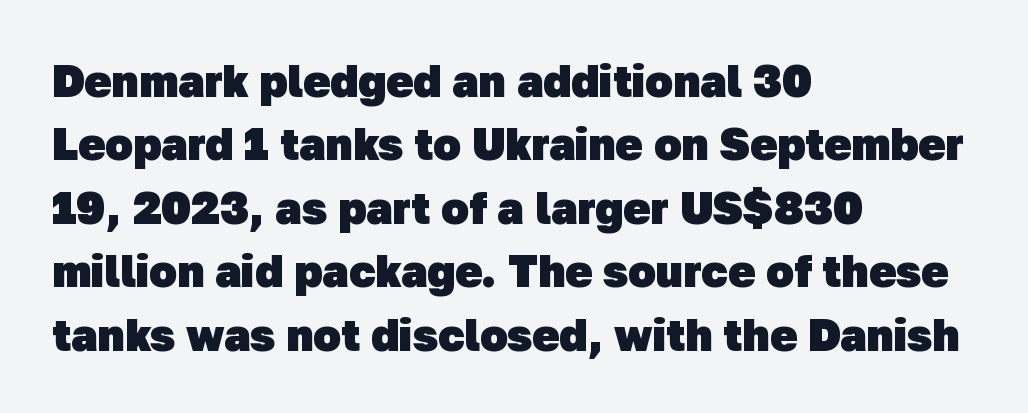
{"serif": "no", "bold": "yes", "weight": "heavy", "width": "normal", "stroke_contrast": "low", "x_height": "medium", "monospaced": "no", "underline": "no", "align": "left", "line_spacing": "normal", "line_spacing_ratio": 1.41, "letter_spacing": "normal", "letter_spacing_em": 0.0, "glyph_px": 45}
